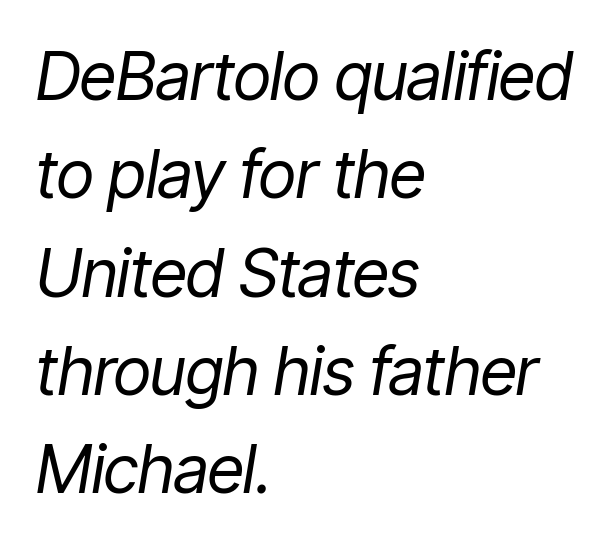
The image shows 66 px regular-weight, condensed type, italic (leaning right); set left-aligned, normal line spacing (1.49x), normal letter spacing, not underlined; low stroke contrast and a medium x-height.
